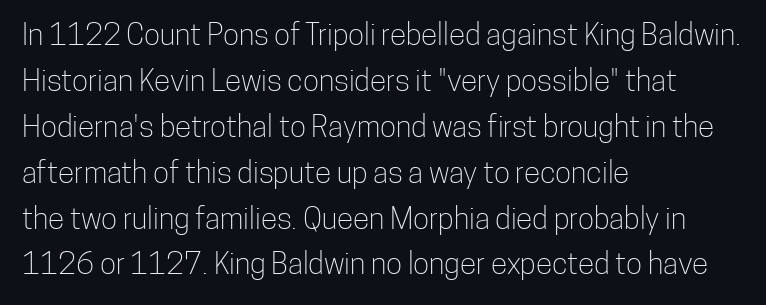
The image shows 30 px light, condensed sans-serif type, upright; set left-aligned, normal line spacing (1.53x), normal letter spacing, not underlined; low stroke contrast and a medium x-height.
